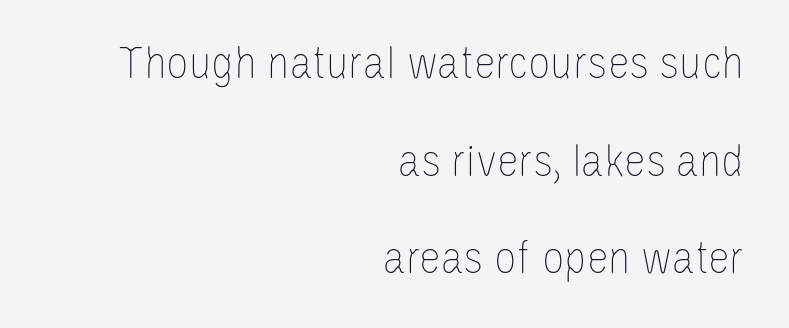
{"italic": "no", "bold": "no", "weight": "thin", "width": "condensed", "stroke_contrast": "low", "x_height": "large", "monospaced": "no", "underline": "no", "align": "right", "line_spacing": "loose", "line_spacing_ratio": 1.99, "letter_spacing": "normal", "letter_spacing_em": 0.0, "glyph_px": 49}
